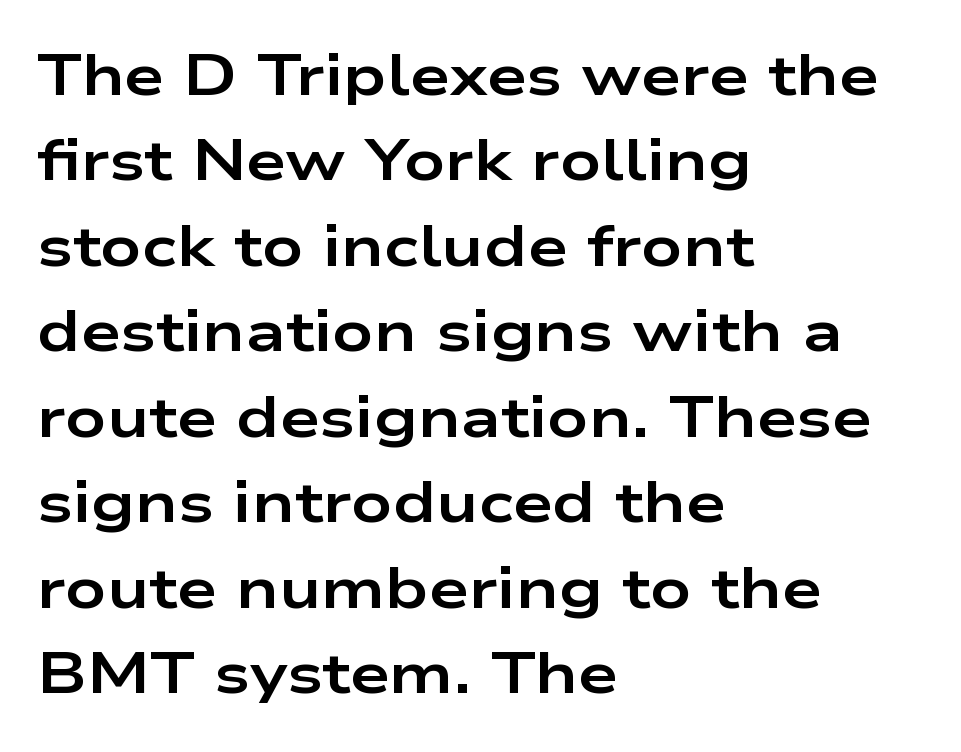
{"serif": "no", "italic": "no", "bold": "yes", "weight": "bold", "width": "wide", "stroke_contrast": "low", "x_height": "medium", "monospaced": "no", "underline": "no", "align": "left", "line_spacing": "normal", "line_spacing_ratio": 1.5, "letter_spacing": "normal", "letter_spacing_em": 0.0, "glyph_px": 57}
